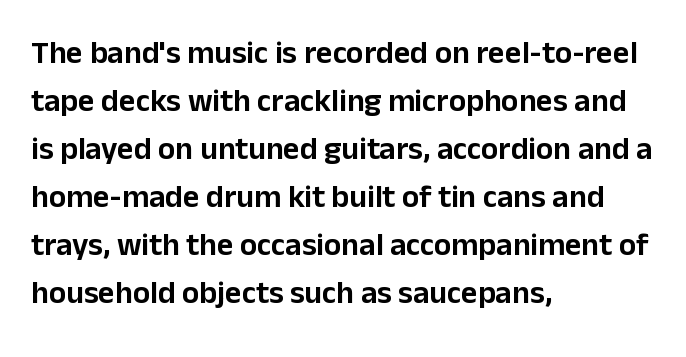
{"serif": "no", "italic": "no", "width": "normal", "stroke_contrast": "low", "x_height": "medium", "monospaced": "no", "underline": "no", "align": "left", "line_spacing": "normal", "line_spacing_ratio": 1.5, "letter_spacing": "normal", "letter_spacing_em": 0.0, "glyph_px": 32}
